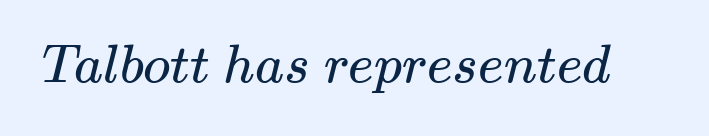
The image shows 55 px regular-weight, wide serif type; set normal letter spacing, not underlined; medium stroke contrast and a small x-height.
